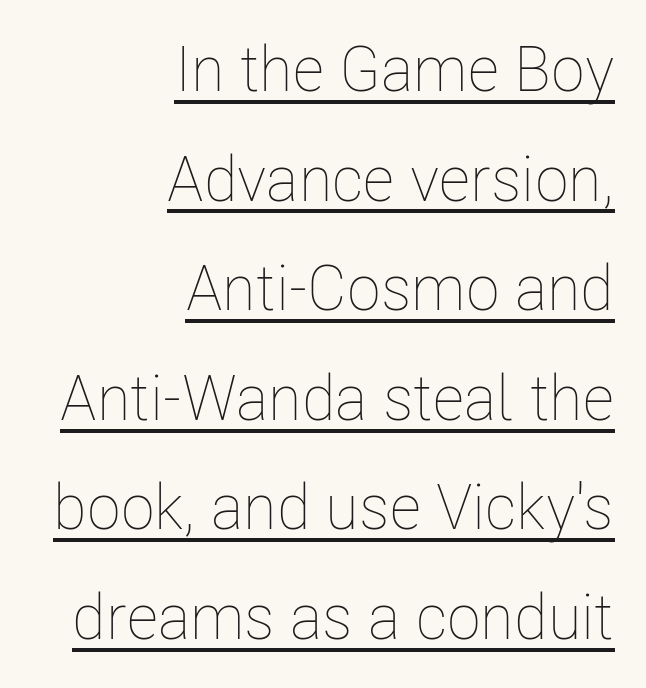
Q: Is the text bold? A: No.
Q: Is the text italic (slanted)? A: No, it is upright.
Q: Is the text underlined? A: Yes.
Q: How is the paragraph aligned? A: Right-aligned.
Q: Is the spacing between letters normal or unusually wide? A: Normal.
Q: Width (condensed, normal, or wide)? A: Condensed.
Q: Stroke contrast? A: Low.
Q: x-height? A: Medium.
Q: Monospaced? A: No.
